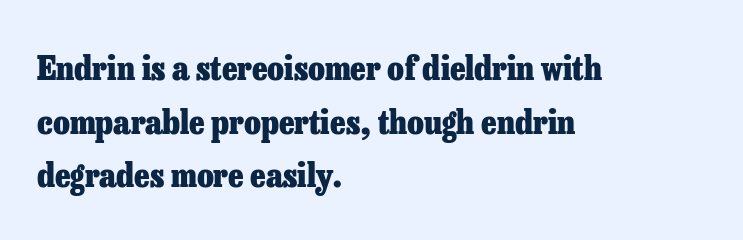
The image shows 34 px heavy serif type, upright; set left-aligned, normal line spacing (1.58x), normal letter spacing, not underlined; low stroke contrast and a medium x-height.
